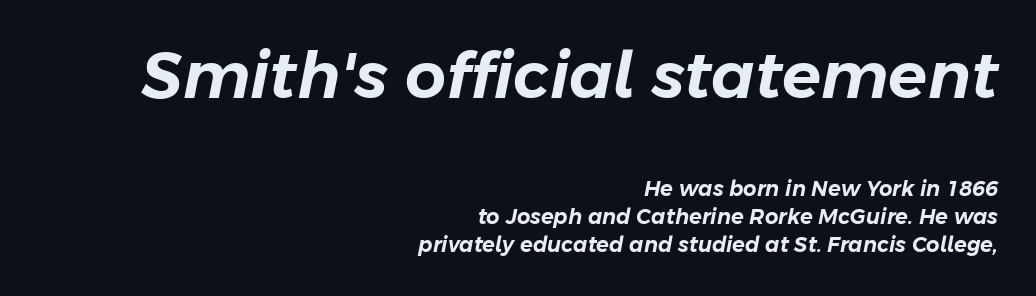
Note the varied advance widths — an 'i' is clearly narrower than an 'm'. No word sits above an underline. The rendering uses a moderate line-height, typical for paragraphs. Honestly, the letter spacing is just normal — you wouldn't notice it. Whoever set this made the first block the dominant, larger element. The whole block is typeset with a tilt.
